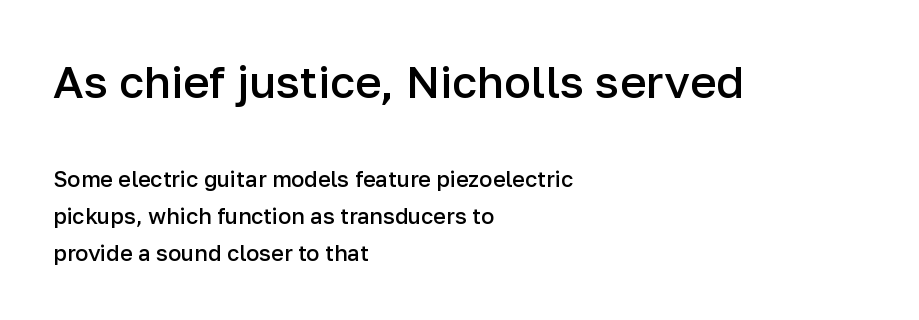
The image shows 45 px semibold sans-serif type, upright; set left-aligned, normal line spacing (1.69x), normal letter spacing, not underlined; the first (top) block is 2.05x larger; low stroke contrast and a medium x-height.
